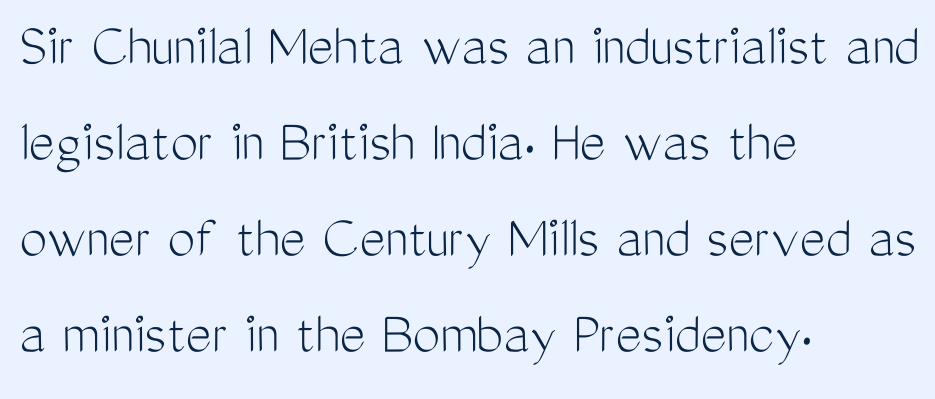
The image shows 62 px light, condensed sans-serif type, upright; set left-aligned, normal line spacing (1.55x), normal letter spacing, not underlined; medium stroke contrast and a medium x-height.
